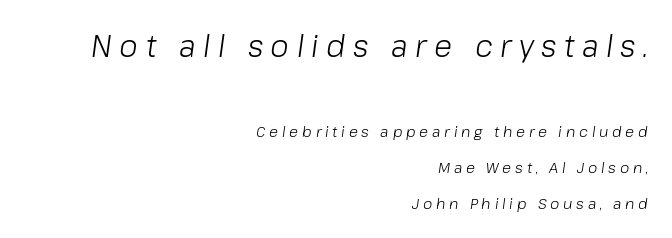
{"italic": "yes", "lean": "right", "slant_degrees": 8, "bold": "no", "weight": "light", "width": "normal", "stroke_contrast": "low", "x_height": "medium", "monospaced": "no", "underline": "no", "align": "right", "line_spacing": "loose", "line_spacing_ratio": 2.4, "letter_spacing": "wide", "letter_spacing_em": 0.25, "larger_block": "first", "size_ratio": 2.0, "glyph_px": 30}
